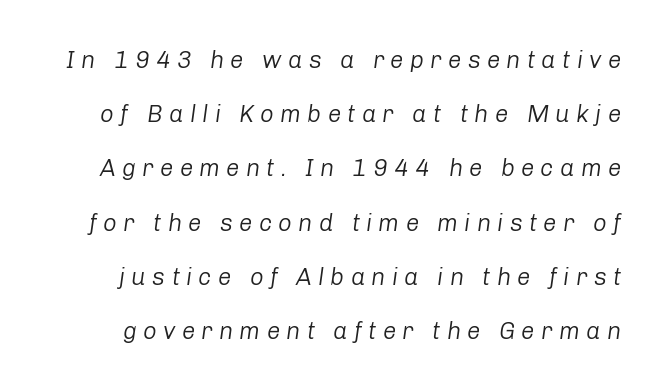
{"italic": "yes", "lean": "right", "slant_degrees": 8, "bold": "no", "underline": "no", "line_spacing": "loose", "line_spacing_ratio": 2.26, "letter_spacing": "wide", "letter_spacing_em": 0.26, "glyph_px": 24}
